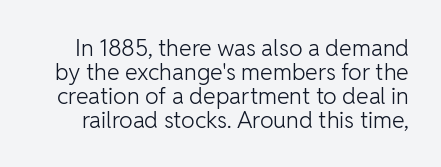
{"italic": "no", "bold": "no", "underline": "no", "line_spacing": "tight", "line_spacing_ratio": 1.04, "letter_spacing": "normal", "letter_spacing_em": 0.0, "glyph_px": 23}
